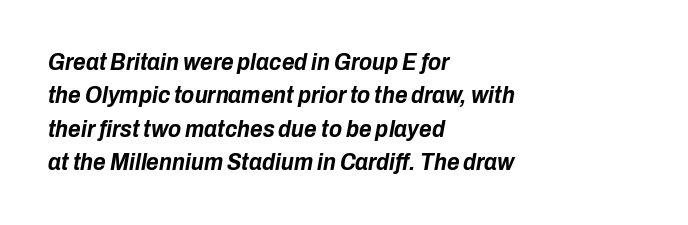
Inter-character spacing is left at the font's built-in metrics. Normally led — the rows are evenly, conventionally spaced. The axis of the letterforms is tilted away from vertical. The paragraph has a hard left edge and a soft right edge.
